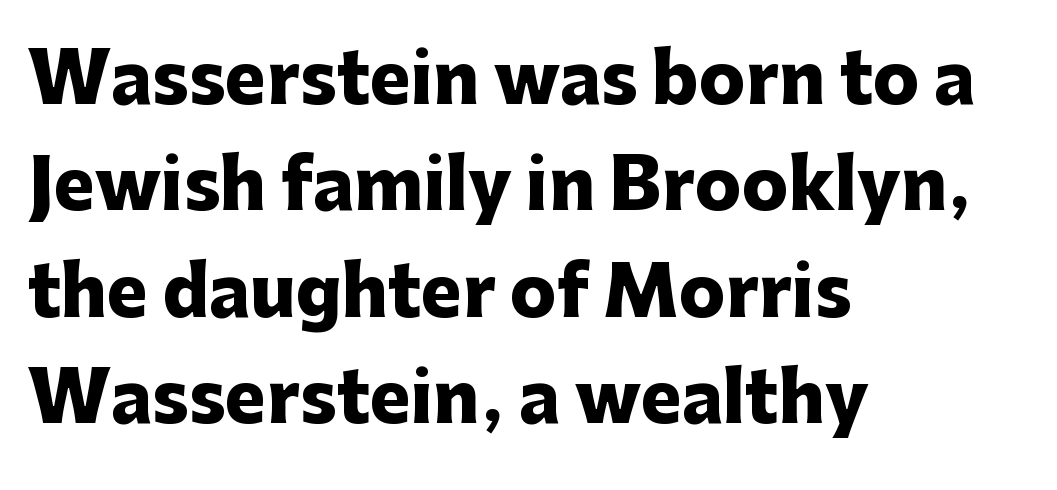
I'd call this a sans setting — the letters go barefoot. The foot of each line stays bare and open. Is this a fixed-width face? No — the glyphs have proportional, varying widths. You can tell it's not italic because the verticals are truly vertical. One-word summary of the alignment: left.
